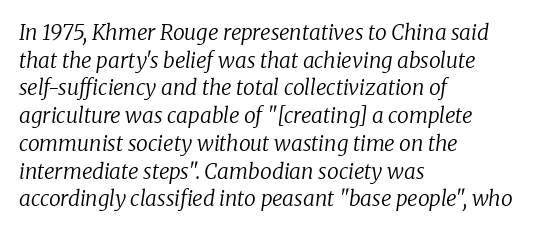
Q: Is the text bold? A: No.
Q: Is the text italic (slanted)? A: Yes, it leans right by about 8 degrees.
Q: Is the text underlined? A: No.
Q: How is the paragraph aligned? A: Left-aligned.
Q: Is the spacing between letters normal or unusually wide? A: Normal.
Q: Is the spacing between lines tight, normal or loose? A: Normal.
